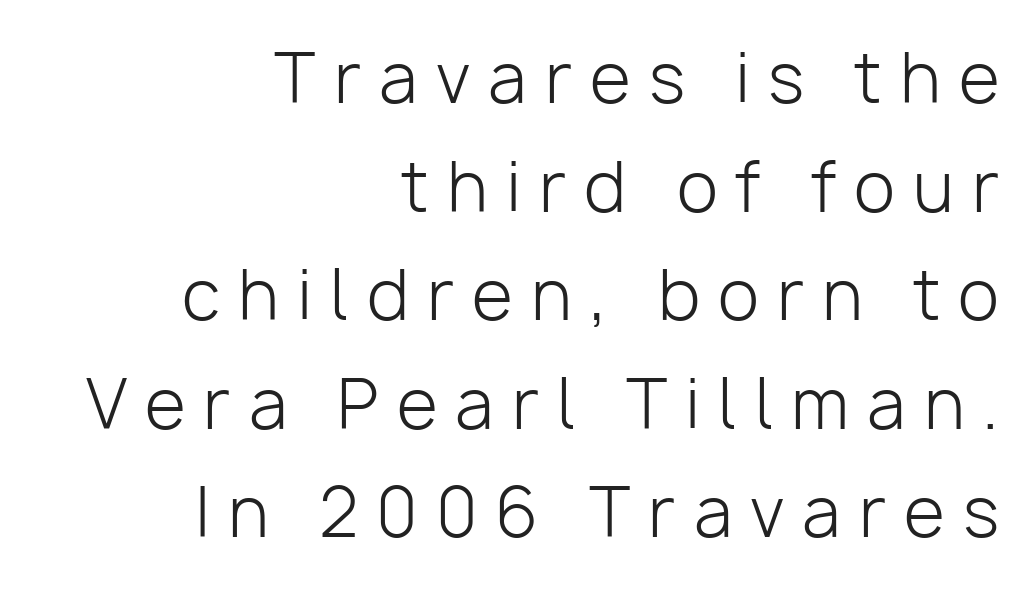
Leftover space on each line is placed entirely before the opening word. The foot of each line stays bare and open. The type sits square on the baseline with zero lean. Here the glyphs are tracked loosely, breaking word shapes into spaced letters.
